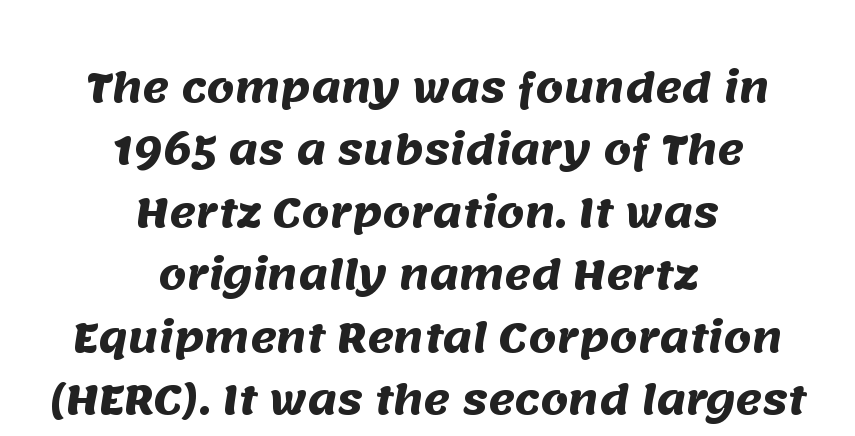
Q: Is the text bold? A: Yes.
Q: Is the typeface a serif or a sans-serif typeface? A: Sans-serif.
Q: Is the text underlined? A: No.
Q: How is the paragraph aligned? A: Centered.
Q: Is the spacing between letters normal or unusually wide? A: Normal.
Q: Is the spacing between lines tight, normal or loose? A: Normal.
Q: Width (condensed, normal, or wide)? A: Normal.
Q: Stroke contrast? A: Medium.
Q: x-height? A: Large.
Q: Monospaced? A: No.
